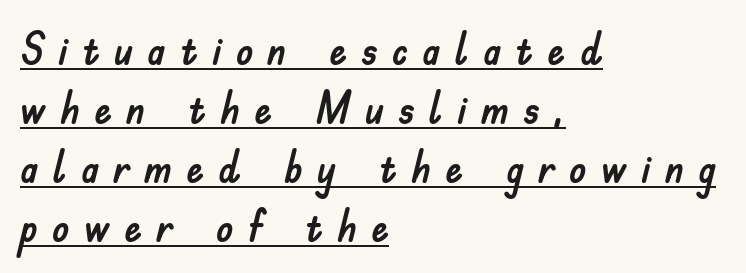
The image shows 44 px sans-serif type; set left-aligned, normal line spacing (1.34x), unusually wide letter spacing (+0.32 em), underlined; low stroke contrast and a small x-height.
